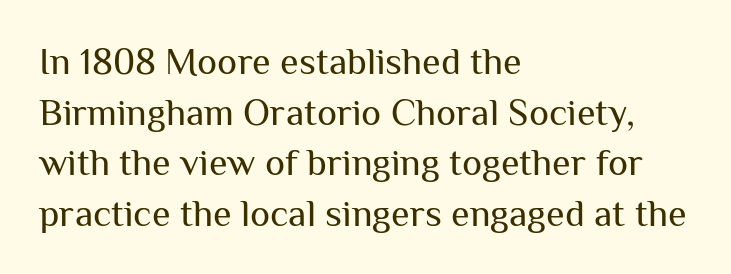
{"serif": "no", "italic": "no", "bold": "no", "weight": "regular", "width": "normal", "stroke_contrast": "medium", "x_height": "medium", "monospaced": "no", "underline": "no", "align": "left", "line_spacing": "normal", "line_spacing_ratio": 1.33, "letter_spacing": "normal", "letter_spacing_em": 0.0, "glyph_px": 38}
